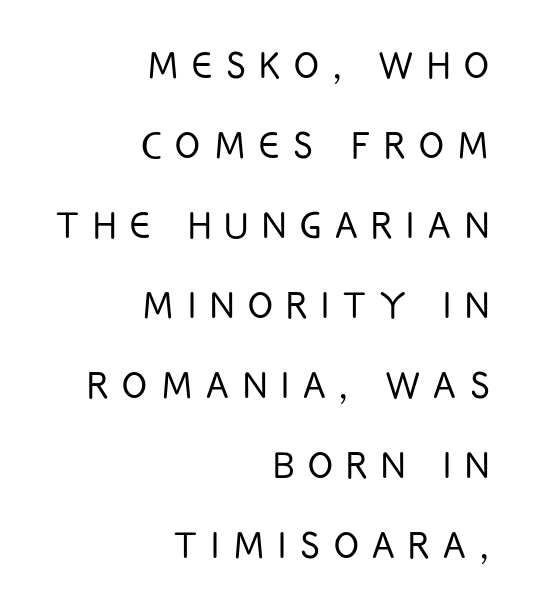
Q: Is the text bold? A: No.
Q: Is the text italic (slanted)? A: No, it is upright.
Q: Is the typeface a serif or a sans-serif typeface? A: Sans-serif.
Q: Is the text underlined? A: No.
Q: How is the paragraph aligned? A: Right-aligned.
Q: Is the spacing between letters normal or unusually wide? A: Unusually wide.
Q: Width (condensed, normal, or wide)? A: Condensed.
Q: Stroke contrast? A: Low.
Q: x-height? A: Large.
Q: Monospaced? A: No.
